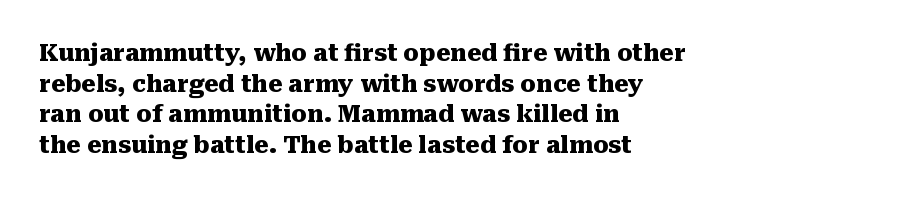
{"italic": "no", "bold": "yes", "underline": "no", "align": "left", "line_spacing": "normal", "line_spacing_ratio": 1.33, "letter_spacing": "normal", "letter_spacing_em": 0.0, "glyph_px": 23}
